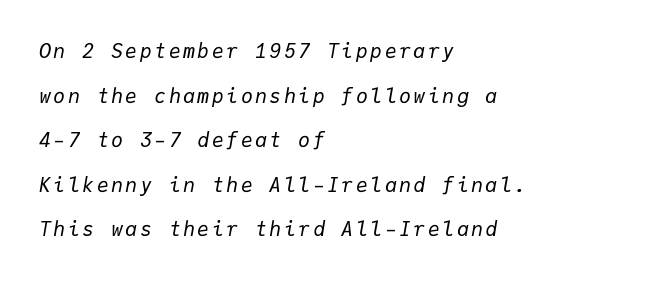
All the whitespace from short lines collects on the right. Ink coverage per letter is moderate at most. Quick note: interline space is abundant. Quick note: italic.
